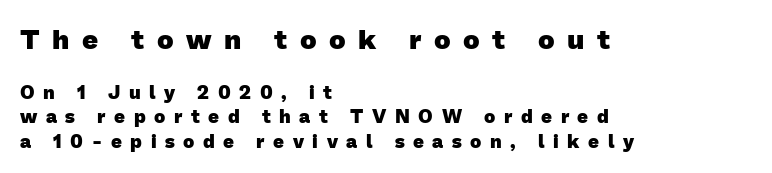
{"serif": "no", "bold": "yes", "weight": "heavy", "width": "normal", "stroke_contrast": "low", "x_height": "medium", "monospaced": "no", "underline": "no", "align": "left", "line_spacing": "normal", "line_spacing_ratio": 1.29, "letter_spacing": "wide", "letter_spacing_em": 0.45, "larger_block": "first", "size_ratio": 1.47, "glyph_px": 28}
